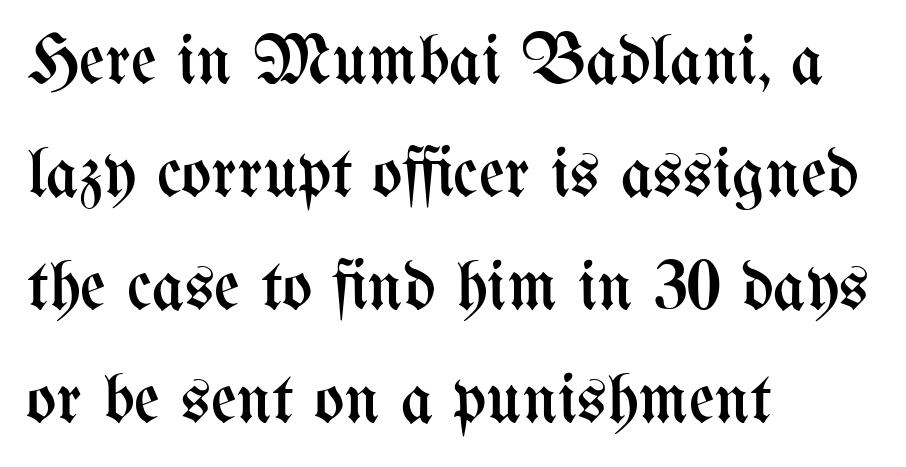
{"italic": "no", "bold": "no", "weight": "regular", "width": "condensed", "stroke_contrast": "medium", "x_height": "medium", "monospaced": "no", "underline": "no", "align": "left", "line_spacing": "normal", "line_spacing_ratio": 1.59, "letter_spacing": "normal", "letter_spacing_em": 0.0, "glyph_px": 71}
